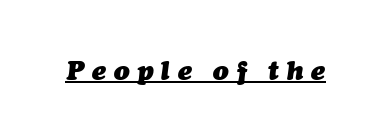
The image shows 26 px bold type, italic (leaning right); set unusually wide letter spacing (+0.3 em), underlined.
